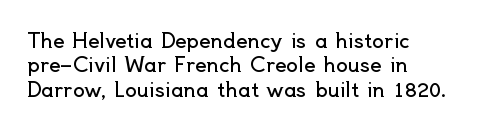
Q: Is the text bold? A: No.
Q: Is the text italic (slanted)? A: No, it is upright.
Q: Is the text underlined? A: No.
Q: How is the paragraph aligned? A: Left-aligned.
Q: Is the spacing between letters normal or unusually wide? A: Normal.
